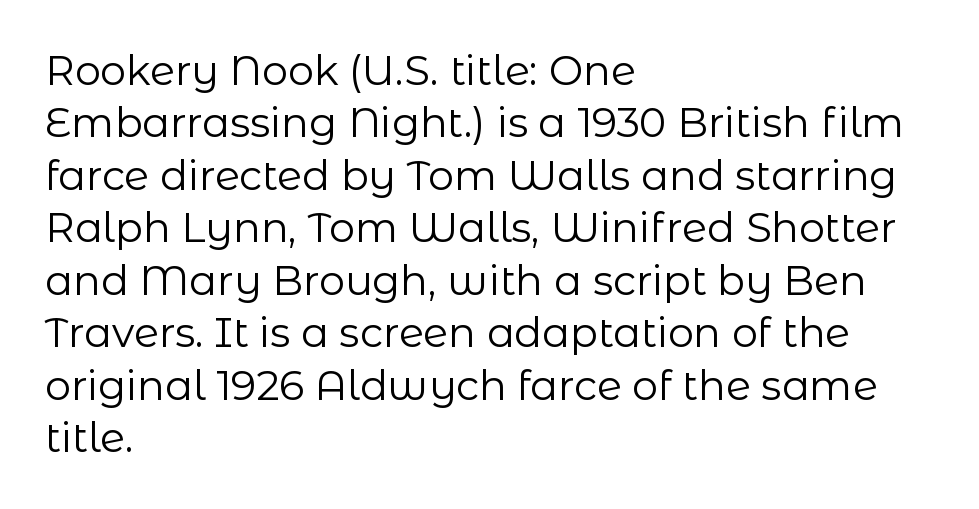
{"serif": "no", "italic": "no", "bold": "no", "weight": "regular", "width": "normal", "stroke_contrast": "low", "x_height": "medium", "monospaced": "no", "underline": "no", "align": "left", "line_spacing": "normal", "line_spacing_ratio": 1.28, "letter_spacing": "normal", "letter_spacing_em": 0.0, "glyph_px": 41}
